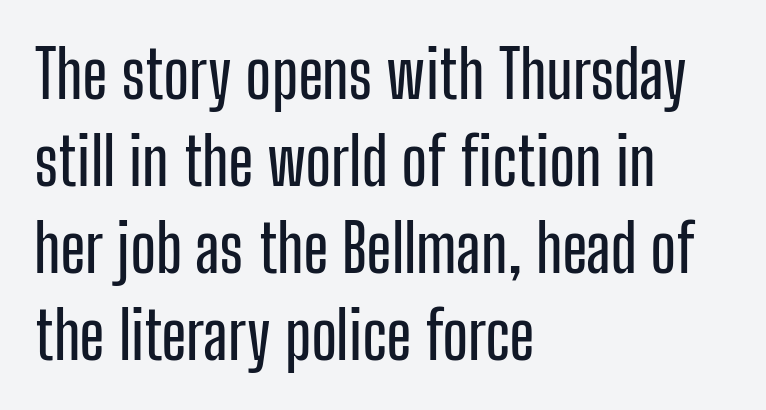
{"serif": "no", "italic": "no", "width": "condensed", "stroke_contrast": "low", "x_height": "medium", "monospaced": "no", "underline": "no", "align": "left", "line_spacing": "normal", "line_spacing_ratio": 1.32, "letter_spacing": "normal", "letter_spacing_em": 0.0, "glyph_px": 66}
